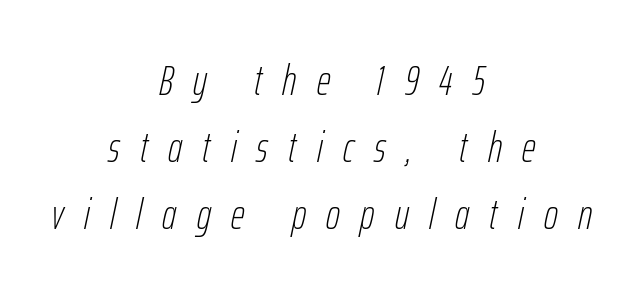
Honestly, there is no underline to notice here at all. Think standard paragraph weight, or any step lighter than that. How are the letters spaced? Widely, with obvious added tracking. The face used here has a pronounced slope to its letters. Whoever set this chose a conventional vertical rhythm. Note the varied advance widths — an 'i' is clearly narrower than an 'm'.
